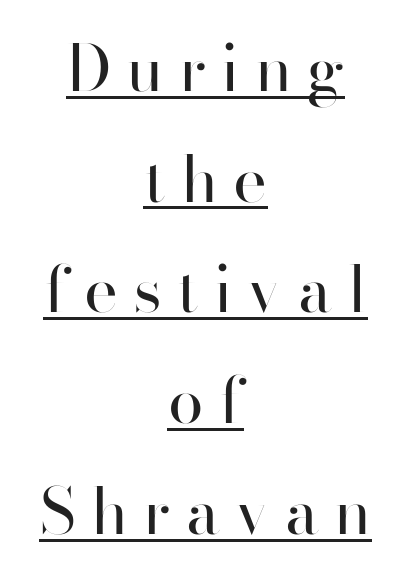
{"serif": "no", "italic": "no", "bold": "no", "weight": "regular", "width": "normal", "stroke_contrast": "high", "x_height": "small", "monospaced": "no", "underline": "yes", "align": "center", "line_spacing_ratio": 1.73, "letter_spacing": "wide", "letter_spacing_em": 0.24, "glyph_px": 64}
